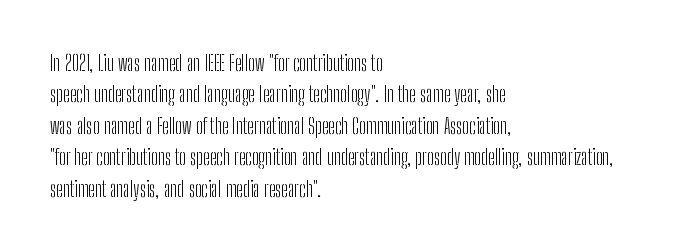
{"italic": "no", "bold": "no", "underline": "no", "align": "left", "line_spacing": "normal", "line_spacing_ratio": 1.5, "letter_spacing": "normal", "letter_spacing_em": 0.0, "glyph_px": 21}
